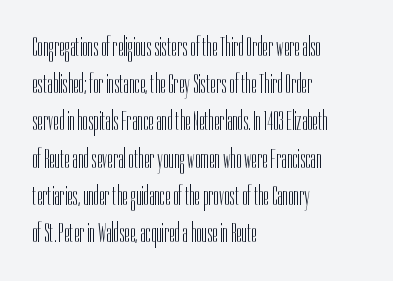
The image shows 28 px light, condensed sans-serif type, upright; set left-aligned, normal line spacing (1.33x), normal letter spacing, not underlined; low stroke contrast and a medium x-height.
